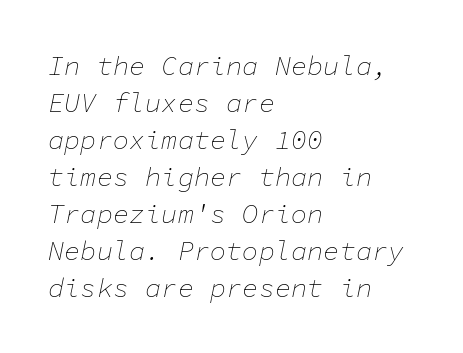
Q: Is the text bold? A: No.
Q: Is the text italic (slanted)? A: Yes, it leans right by about 11 degrees.
Q: Is the text underlined? A: No.
Q: How is the paragraph aligned? A: Left-aligned.
Q: Is the spacing between letters normal or unusually wide? A: Normal.
Q: Is the spacing between lines tight, normal or loose? A: Normal.
